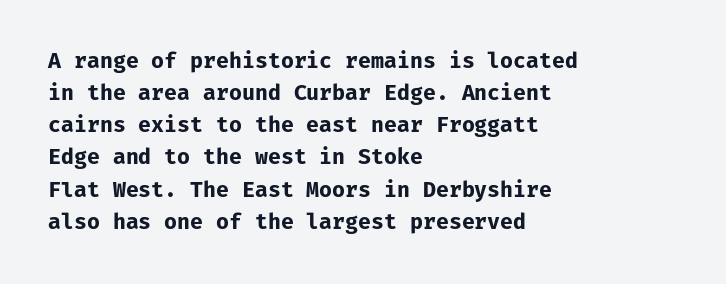
Q: Is the text bold? A: Yes.
Q: Is the text italic (slanted)? A: No, it is upright.
Q: Is the text underlined? A: No.
Q: How is the paragraph aligned? A: Left-aligned.
Q: Is the spacing between letters normal or unusually wide? A: Normal.
Q: Is the spacing between lines tight, normal or loose? A: Normal.
